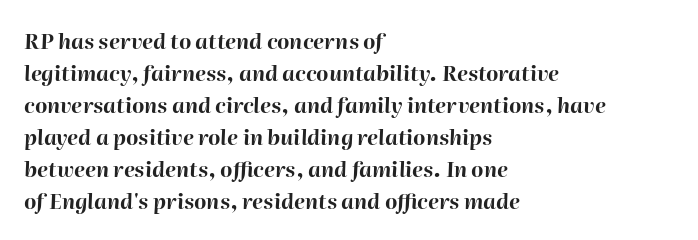
Q: Is the text bold? A: Yes.
Q: Is the text italic (slanted)? A: Yes, it leans right by about 2 degrees.
Q: Is the text underlined? A: No.
Q: How is the paragraph aligned? A: Left-aligned.
Q: Is the spacing between letters normal or unusually wide? A: Normal.
Q: Is the spacing between lines tight, normal or loose? A: Normal.
